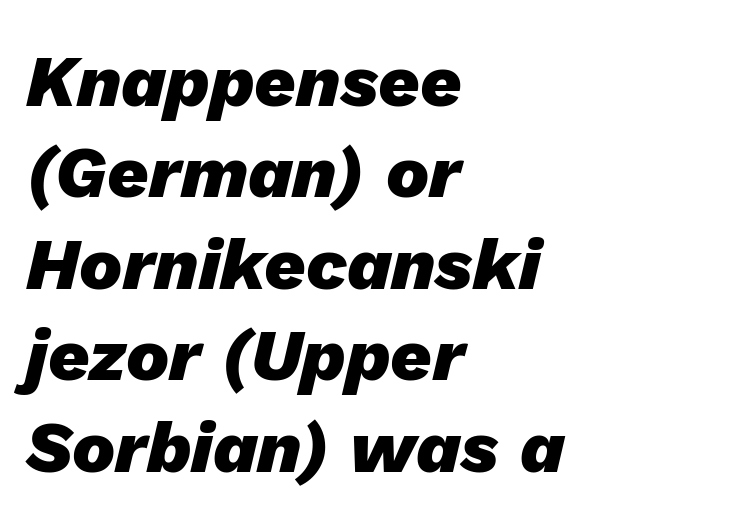
Q: Is the text bold? A: Yes.
Q: Is the text italic (slanted)? A: Yes, it leans right by about 13 degrees.
Q: Is the text underlined? A: No.
Q: How is the paragraph aligned? A: Left-aligned.
Q: Is the spacing between letters normal or unusually wide? A: Normal.
Q: Is the spacing between lines tight, normal or loose? A: Normal.
Q: Width (condensed, normal, or wide)? A: Normal.
Q: Stroke contrast? A: Low.
Q: x-height? A: Medium.
Q: Monospaced? A: No.
